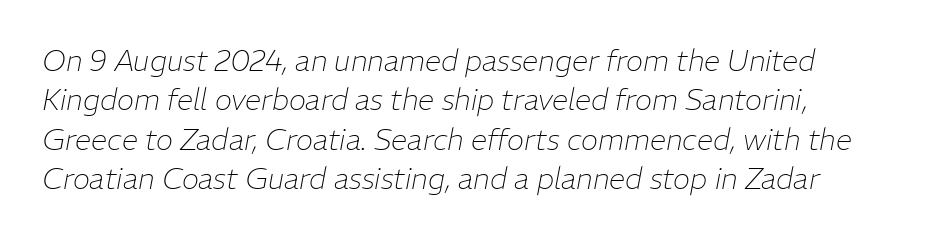
{"italic": "yes", "lean": "right", "slant_degrees": 11, "bold": "no", "weight": "thin", "width": "normal", "stroke_contrast": "low", "x_height": "medium", "monospaced": "no", "underline": "no", "align": "left", "line_spacing": "normal", "line_spacing_ratio": 1.36, "letter_spacing": "normal", "letter_spacing_em": 0.0, "glyph_px": 29}
